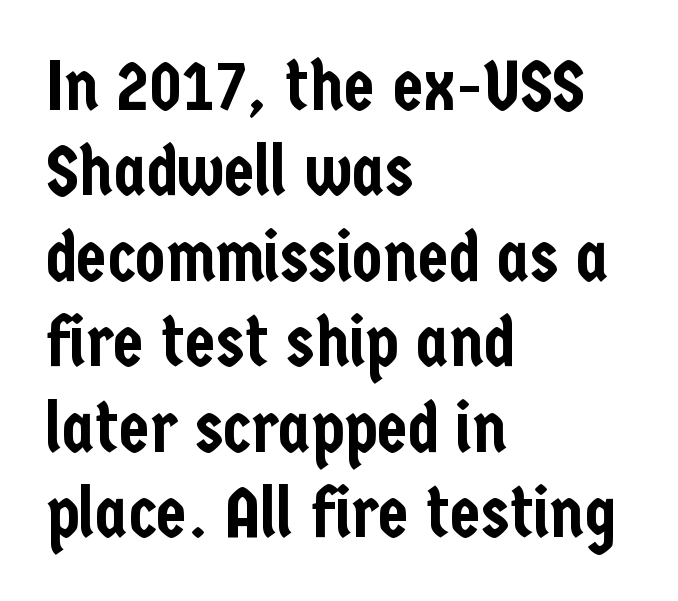
{"serif": "no", "italic": "no", "width": "condensed", "stroke_contrast": "low", "x_height": "medium", "monospaced": "no", "underline": "no", "align": "left", "line_spacing_ratio": 1.22, "letter_spacing": "normal", "letter_spacing_em": 0.0, "glyph_px": 70}
